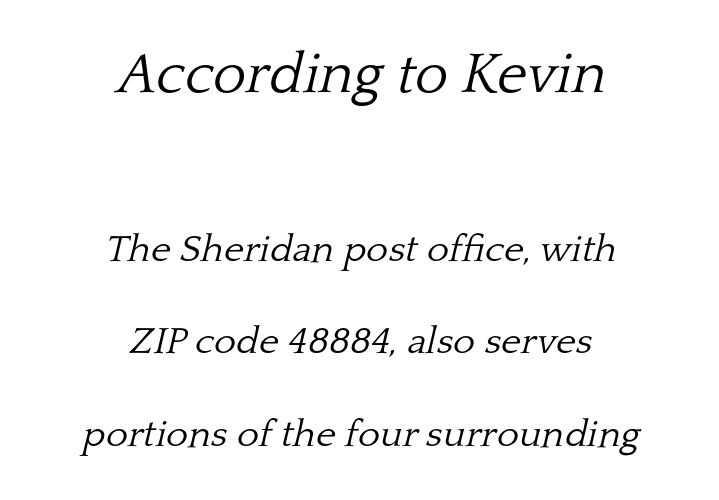
The image shows 57 px light serif type, italic (leaning right); set centered, loose line spacing (2.44x), normal letter spacing, not underlined; the first (top) block is 1.5x larger; low stroke contrast and a medium x-height.
